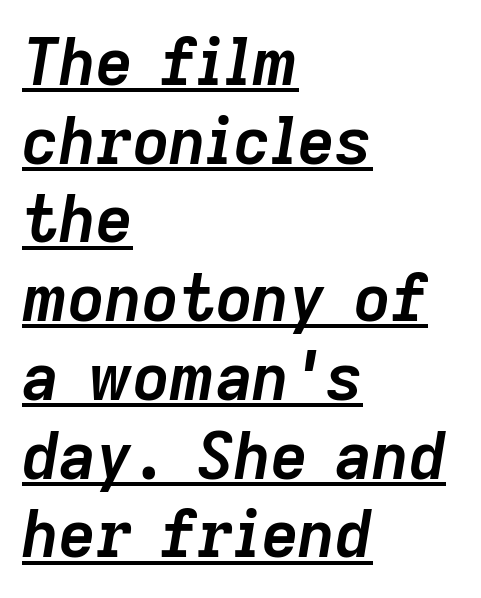
The image shows 64 px semibold type, italic (leaning right); set left-aligned, line spacing 1.23x, normal letter spacing, underlined; low stroke contrast and a medium x-height.
